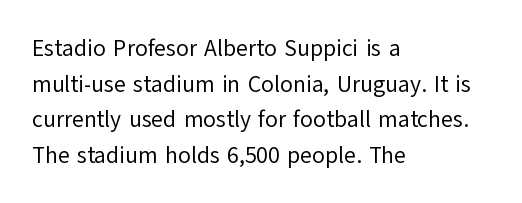
Q: Is the text bold? A: No.
Q: Is the text italic (slanted)? A: No, it is upright.
Q: Is the text underlined? A: No.
Q: How is the paragraph aligned? A: Left-aligned.
Q: Is the spacing between letters normal or unusually wide? A: Normal.
Q: Is the spacing between lines tight, normal or loose? A: Normal.
